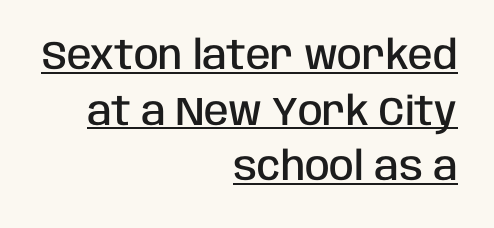
Proportional: the letters do not fall into vertical columns. This rendering uses right alignment, leaving the left contour irregular. This rendering employs a face without finishing strokes, i.e., a sans-serif. Vertically, the passage feels balanced, rows spaced as you'd expect. Designer's note — italics off, roman on.
